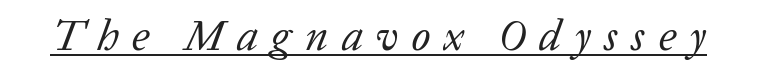
Q: Is the text bold? A: No.
Q: Is the text italic (slanted)? A: Yes, it leans right by about 20 degrees.
Q: Is the typeface a serif or a sans-serif typeface? A: Serif.
Q: Is the text underlined? A: Yes.
Q: Is the spacing between letters normal or unusually wide? A: Unusually wide.
Q: Width (condensed, normal, or wide)? A: Normal.
Q: Stroke contrast? A: Low.
Q: x-height? A: Medium.
Q: Monospaced? A: No.
